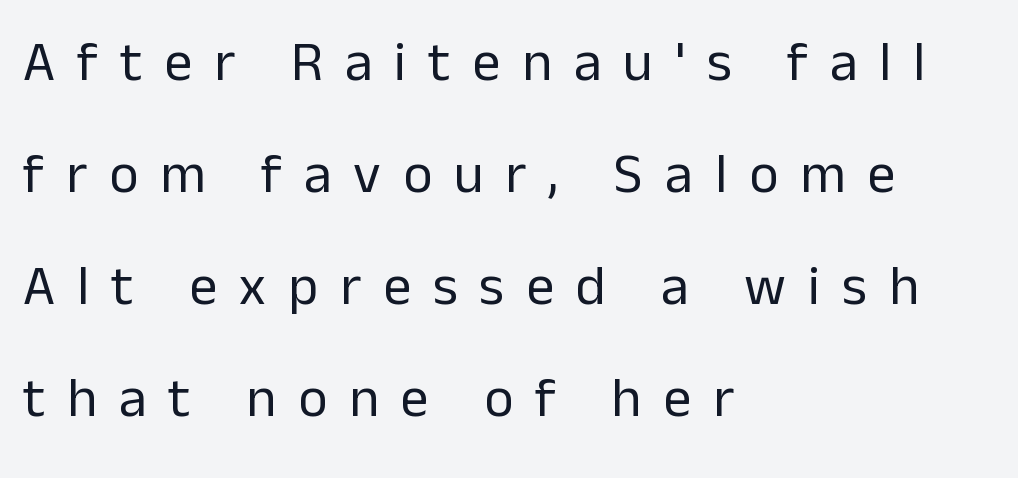
The image shows 56 px regular-weight sans-serif type, upright; set left-aligned, loose line spacing (2.0x), unusually wide letter spacing (+0.39 em), not underlined; low stroke contrast and a medium x-height.
